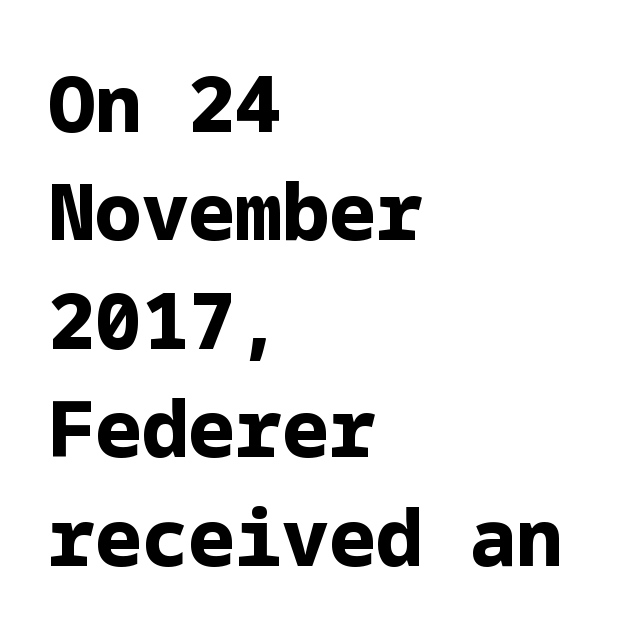
The image shows 78 px bold sans-serif type, upright; set left-aligned, normal line spacing (1.39x), normal letter spacing, not underlined; low stroke contrast and a medium x-height.
